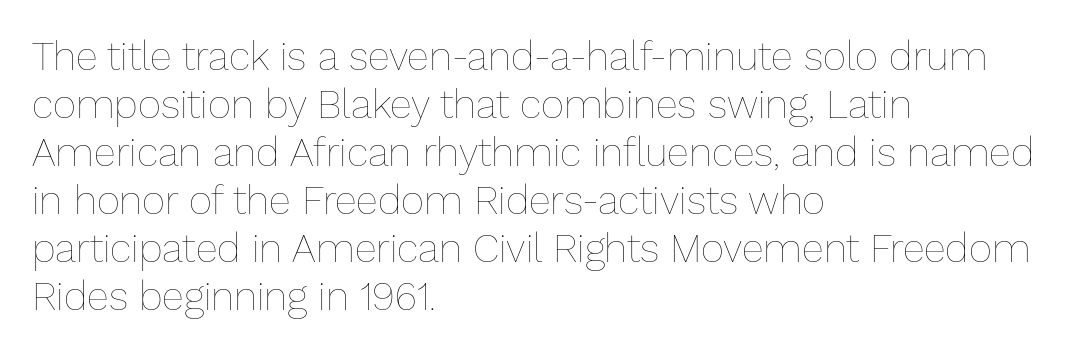
Counters stay open thanks to moderate or lighter strokes. Short note: letters normally spaced. Just letters on the line, the space beneath them empty. You could not count columns in this text — the font is proportionally spaced. The paragraph shown leans on its left margin.
